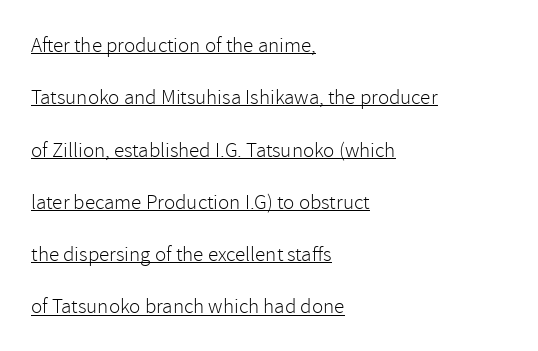
{"italic": "no", "bold": "no", "underline": "yes", "align": "left", "line_spacing": "loose", "line_spacing_ratio": 2.49, "letter_spacing": "normal", "letter_spacing_em": 0.0, "glyph_px": 21}
